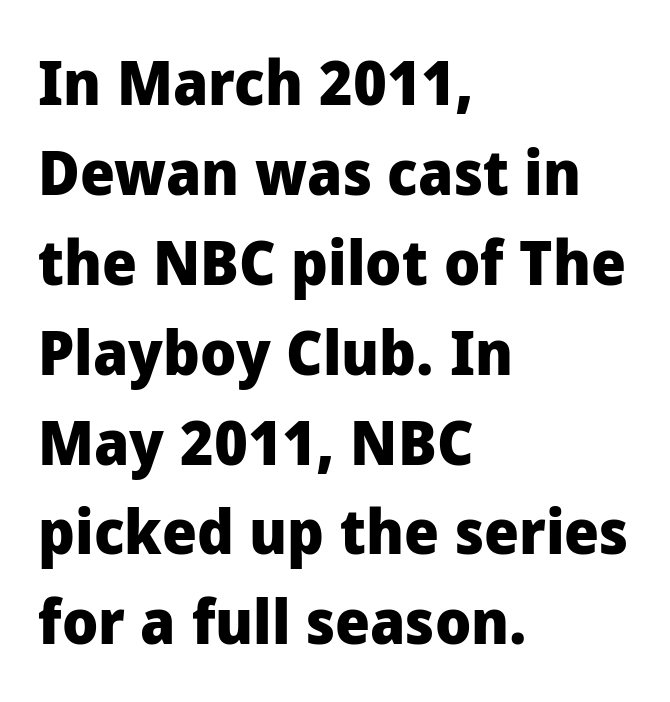
The designer left line spacing at the default. The lines in this sample share a left origin and differ only in where they stop. Does the weight exceed regular? Yes, all the way to bold. A typesetter would label this face a sans.
